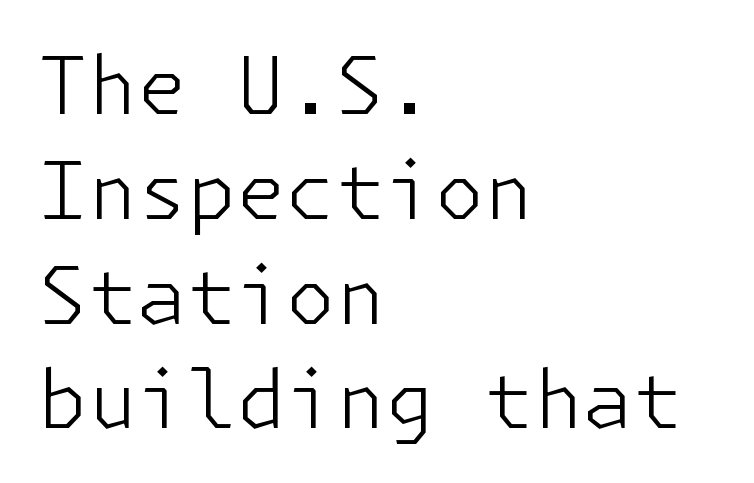
{"serif": "no", "italic": "no", "bold": "no", "weight": "light", "width": "normal", "stroke_contrast": "low", "x_height": "medium", "underline": "no", "align": "left", "line_spacing": "normal", "line_spacing_ratio": 1.31, "letter_spacing": "normal", "letter_spacing_em": 0.0, "glyph_px": 80}
